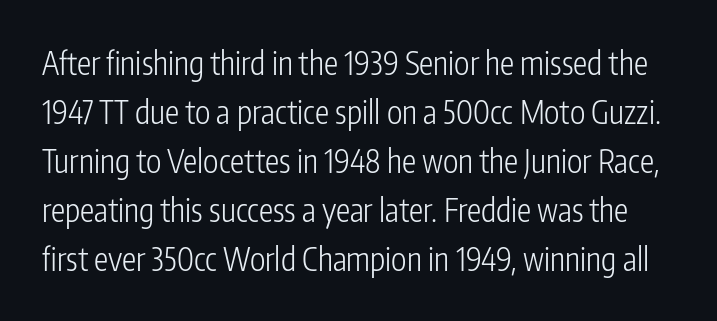
{"serif": "no", "italic": "no", "bold": "no", "weight": "light", "width": "condensed", "stroke_contrast": "low", "x_height": "medium", "monospaced": "no", "underline": "no", "line_spacing": "normal", "line_spacing_ratio": 1.53, "letter_spacing": "normal", "letter_spacing_em": 0.0, "glyph_px": 32}
